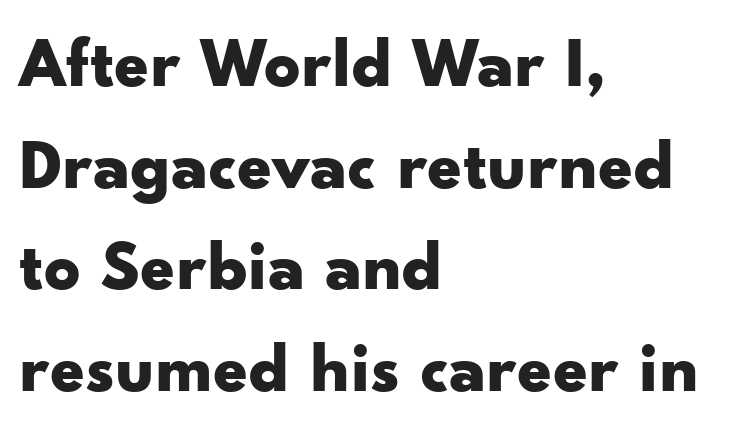
Q: Is the text bold? A: Yes.
Q: Is the text italic (slanted)? A: No, it is upright.
Q: Is the typeface a serif or a sans-serif typeface? A: Sans-serif.
Q: Is the text underlined? A: No.
Q: How is the paragraph aligned? A: Left-aligned.
Q: Is the spacing between letters normal or unusually wide? A: Normal.
Q: Is the spacing between lines tight, normal or loose? A: Normal.
Q: Width (condensed, normal, or wide)? A: Wide.
Q: Stroke contrast? A: Low.
Q: x-height? A: Small.
Q: Monospaced? A: No.
